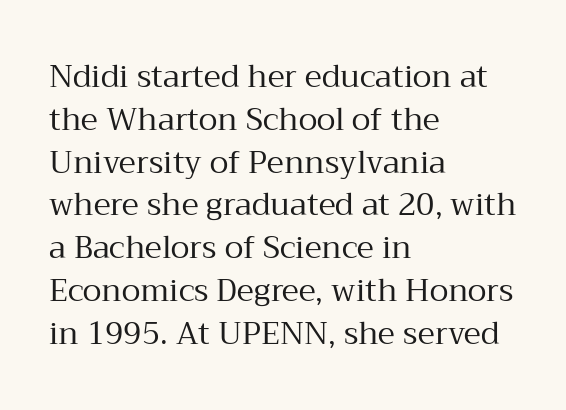
Q: Is the text bold? A: No.
Q: Is the text italic (slanted)? A: No, it is upright.
Q: Is the typeface a serif or a sans-serif typeface? A: Serif.
Q: Is the text underlined? A: No.
Q: How is the paragraph aligned? A: Left-aligned.
Q: Is the spacing between letters normal or unusually wide? A: Normal.
Q: Is the spacing between lines tight, normal or loose? A: Normal.
Q: Width (condensed, normal, or wide)? A: Normal.
Q: Stroke contrast? A: Medium.
Q: x-height? A: Medium.
Q: Monospaced? A: No.
